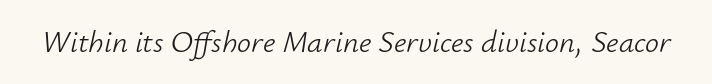
The letters advance in unequal steps, a hallmark of proportional type. Letter spacing: default. The area under the type is left untouched. The face looks like a standard text weight, possibly lighter. The whole block is typeset with a tilt.
